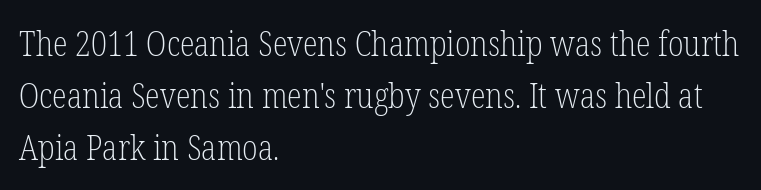
{"serif": "yes", "italic": "no", "bold": "no", "weight": "light", "width": "condensed", "stroke_contrast": "low", "x_height": "medium", "monospaced": "no", "underline": "no", "align": "left", "line_spacing": "normal", "line_spacing_ratio": 1.53, "letter_spacing": "normal", "letter_spacing_em": 0.0, "glyph_px": 34}
